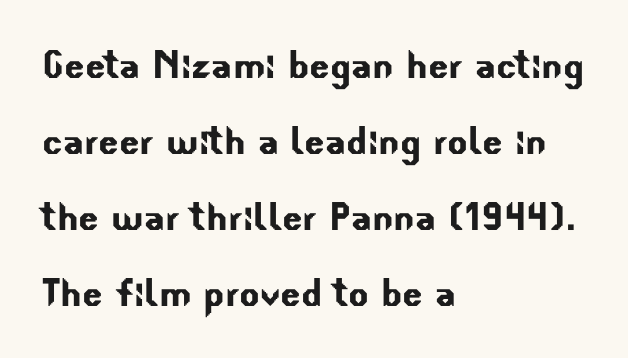
The image shows 48 px sans-serif type; set left-aligned, normal line spacing (1.58x), normal letter spacing, not underlined; low stroke contrast and a small x-height.
